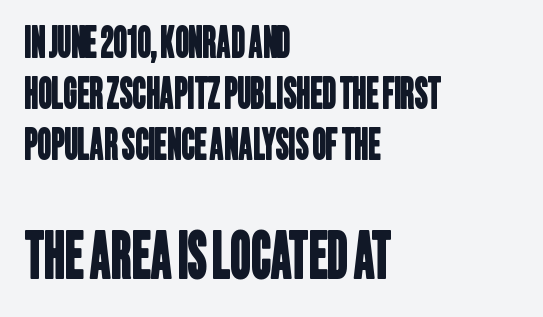
The image shows 63 px condensed sans-serif type; set left-aligned, line spacing 1.22x, normal letter spacing, not underlined; the second (bottom) block is 1.5x larger; low stroke contrast and a large x-height.
